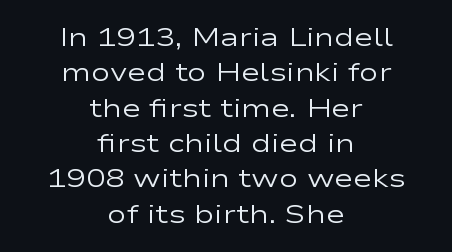
Words float on clear page, feet unadorned. Weight class: somewhere from thin through regular. Does the lettering tilt? It doesn't — this is upright. Regular leading. Inter-character spacing is left at the font's built-in metrics.
